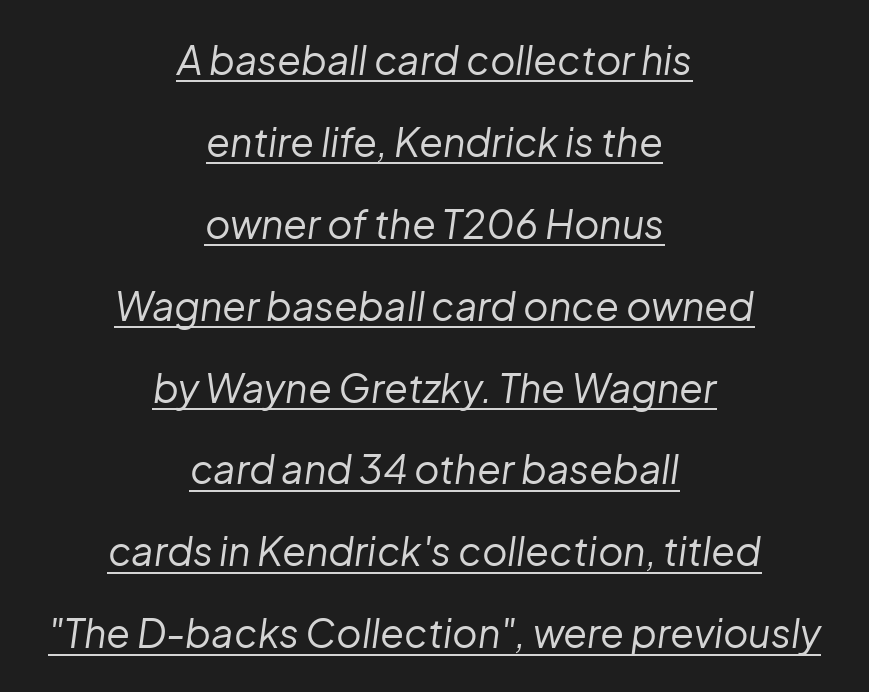
The image shows 39 px regular-weight type, italic (leaning right); set centered, loose line spacing (2.1x), normal letter spacing, underlined; low stroke contrast and a medium x-height.
